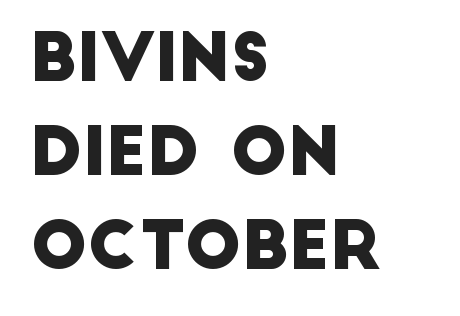
The image shows 67 px sans-serif type; set left-aligned, normal line spacing (1.4x), normal letter spacing, not underlined; low stroke contrast and a large x-height.
